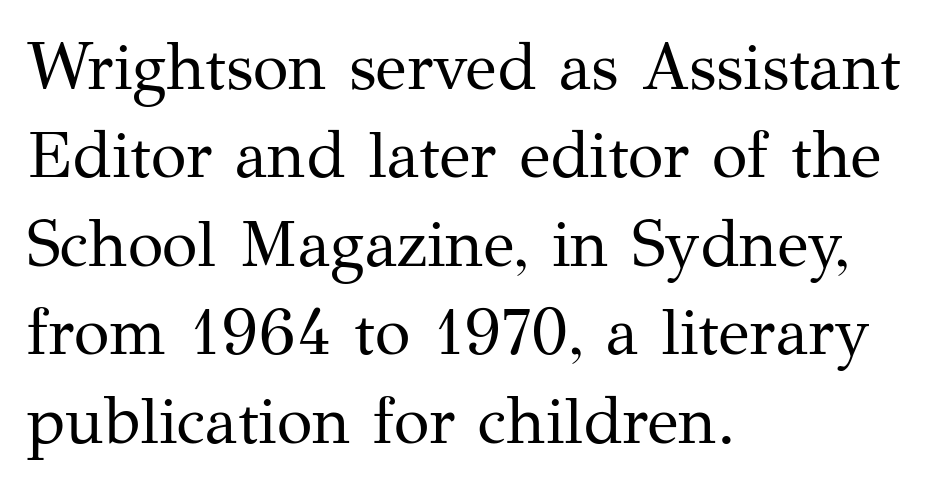
The image shows 65 px regular-weight serif type, upright; set left-aligned, normal line spacing (1.36x), normal letter spacing, not underlined; medium stroke contrast and a medium x-height.
